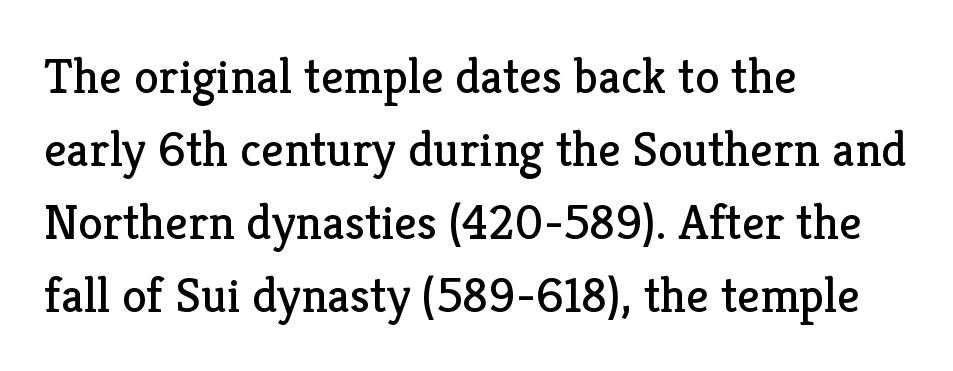
The image shows 50 px regular-weight serif type, upright; set left-aligned, normal line spacing (1.46x), normal letter spacing, not underlined; low stroke contrast and a medium x-height.
